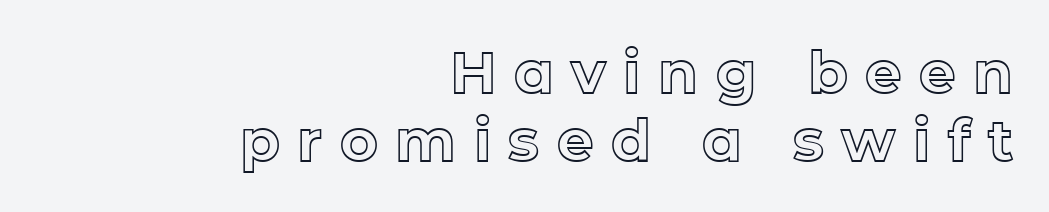
{"italic": "no", "width": "normal", "x_height": "medium", "monospaced": "no", "underline": "no", "align": "right", "line_spacing_ratio": 1.17, "letter_spacing": "wide", "letter_spacing_em": 0.3, "glyph_px": 58}
